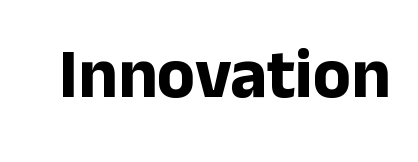
{"serif": "no", "italic": "no", "bold": "yes", "weight": "bold", "width": "normal", "stroke_contrast": "low", "x_height": "medium", "monospaced": "no", "underline": "no", "letter_spacing": "normal", "letter_spacing_em": 0.0, "glyph_px": 70}
